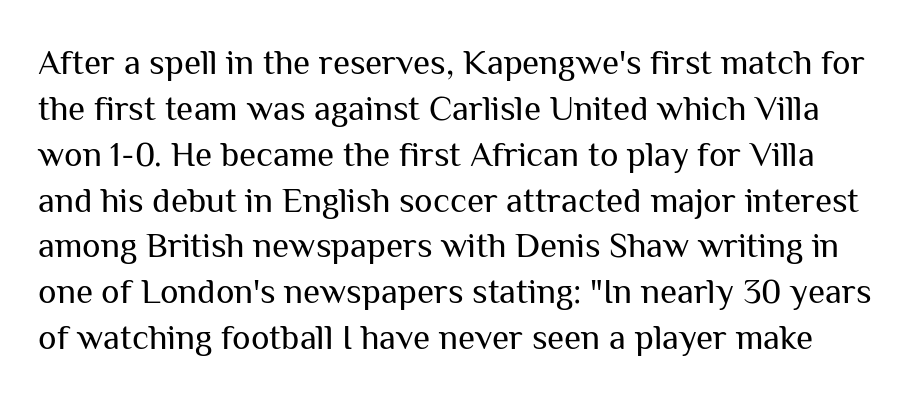
The image shows 35 px regular-weight sans-serif type, upright; set normal line spacing (1.31x), normal letter spacing, not underlined; medium stroke contrast and a medium x-height.
